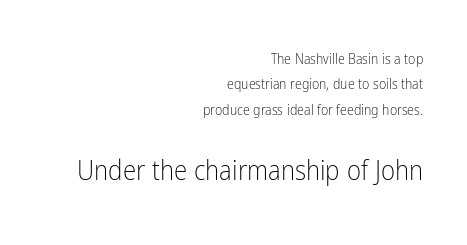
Q: Is the text bold? A: No.
Q: Is the text italic (slanted)? A: No, it is upright.
Q: Is the text underlined? A: No.
Q: How is the paragraph aligned? A: Right-aligned.
Q: Is the spacing between letters normal or unusually wide? A: Normal.
Q: Which block of text is set in a larger size, the first (top) or the second (bottom)? A: The second (bottom) one.
